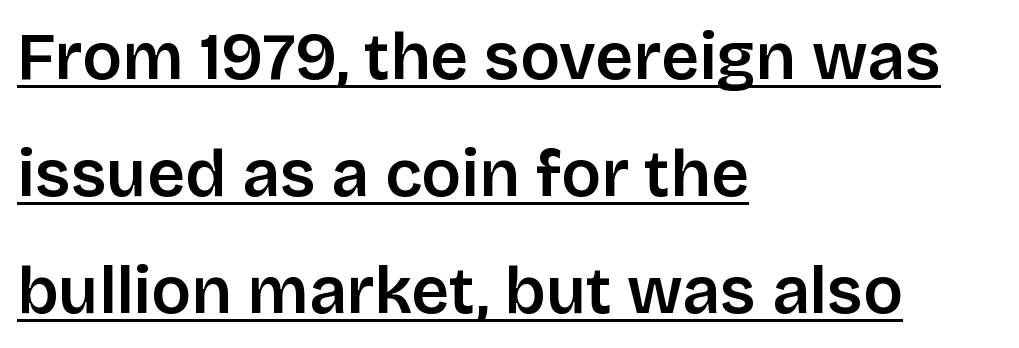
Q: Is the text bold? A: Semi-bold.
Q: Is the text italic (slanted)? A: No, it is upright.
Q: Is the typeface a serif or a sans-serif typeface? A: Sans-serif.
Q: Is the text underlined? A: Yes.
Q: How is the paragraph aligned? A: Left-aligned.
Q: Is the spacing between letters normal or unusually wide? A: Normal.
Q: Width (condensed, normal, or wide)? A: Normal.
Q: Stroke contrast? A: Low.
Q: x-height? A: Large.
Q: Monospaced? A: No.
